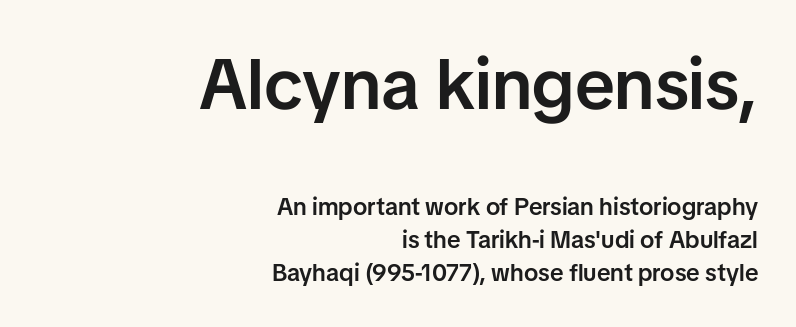
Do the letters lean? They stand straight. Nobody drew a line under any word here. The passage shown is typed in a proportional face where columns would drift. The horizontal fit of the characters is conventional and even. The more generous point size was reserved for the upper chunk.
